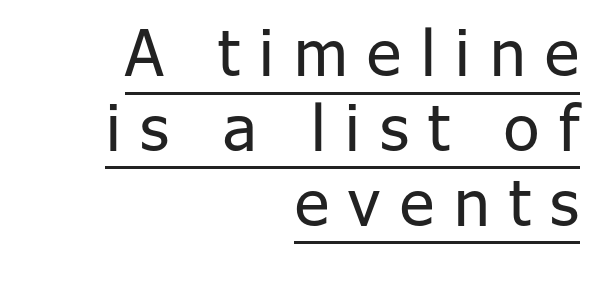
{"serif": "no", "italic": "no", "bold": "no", "weight": "regular", "width": "normal", "stroke_contrast": "low", "x_height": "medium", "monospaced": "no", "underline": "yes", "align": "right", "line_spacing_ratio": 1.17, "letter_spacing": "wide", "letter_spacing_em": 0.31, "glyph_px": 64}
